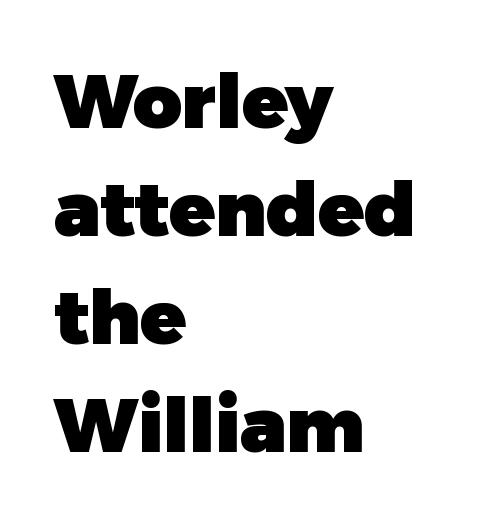
The rendering uses a moderate line-height, typical for paragraphs. Does extra space separate the letters? No, they use regular spacing. Characters remain perfectly vertical along every line. Quick note: underline off. Weight: bold. Spacing verdict: proportional, widths tailored to each character.
